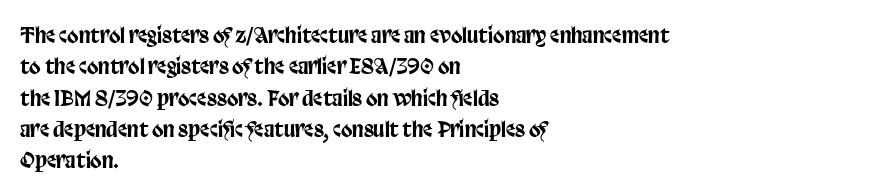
{"italic": "no", "underline": "no", "align": "left", "line_spacing": "normal", "line_spacing_ratio": 1.49, "letter_spacing": "normal", "letter_spacing_em": 0.0, "glyph_px": 21}
